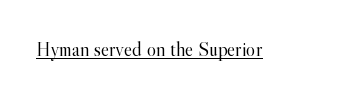
Between one letter and the next there's only the usual sliver of space. A roman cut, with each character standing at attention. The rendered words wear a rule along their underside. Heaviness? Minimal to ordinary, like unemphasized prose.
